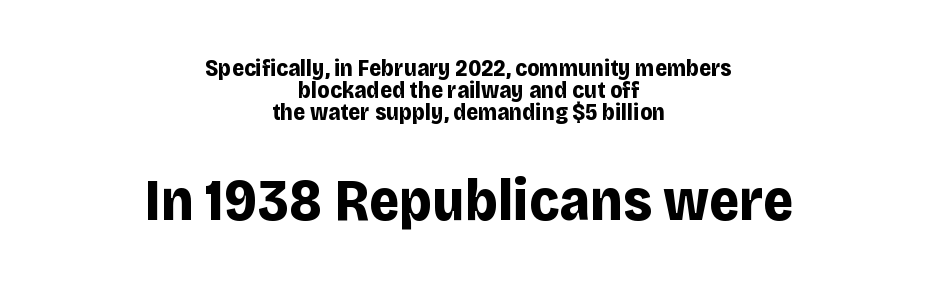
{"serif": "no", "italic": "no", "bold": "yes", "weight": "bold", "width": "normal", "stroke_contrast": "low", "x_height": "large", "monospaced": "no", "underline": "no", "align": "center", "line_spacing": "tight", "line_spacing_ratio": 0.95, "letter_spacing": "normal", "letter_spacing_em": 0.0, "larger_block": "second", "size_ratio": 2.52, "glyph_px": 58}
